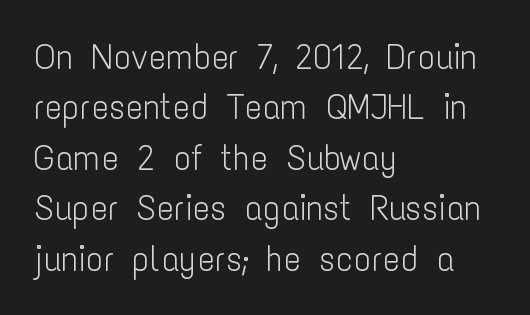
Q: Is the text bold? A: No.
Q: Is the text italic (slanted)? A: No, it is upright.
Q: Is the typeface a serif or a sans-serif typeface? A: Sans-serif.
Q: Is the text underlined? A: No.
Q: How is the paragraph aligned? A: Left-aligned.
Q: Is the spacing between letters normal or unusually wide? A: Normal.
Q: Is the spacing between lines tight, normal or loose? A: Normal.
Q: Width (condensed, normal, or wide)? A: Condensed.
Q: Stroke contrast? A: Low.
Q: x-height? A: Medium.
Q: Monospaced? A: No.
